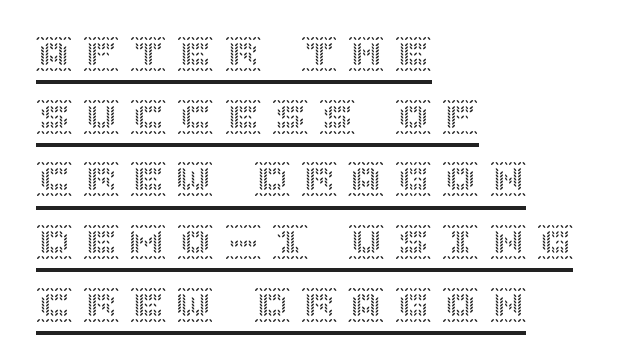
The lettering is marked with a stroke running underneath it. The gaps between neighbouring characters are conspicuously large. A classic flush-left, rag-right setting is used for this passage. Quick note: not italic, upright.
